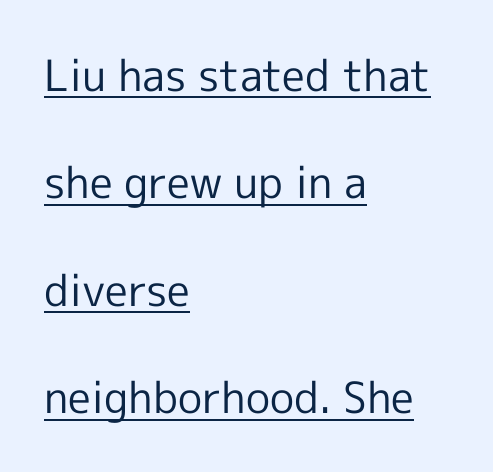
Q: Is the text bold? A: No.
Q: Is the text italic (slanted)? A: No, it is upright.
Q: Is the typeface a serif or a sans-serif typeface? A: Sans-serif.
Q: Is the text underlined? A: Yes.
Q: How is the paragraph aligned? A: Left-aligned.
Q: Is the spacing between letters normal or unusually wide? A: Normal.
Q: Is the spacing between lines tight, normal or loose? A: Loose.
Q: Width (condensed, normal, or wide)? A: Normal.
Q: x-height? A: Medium.
Q: Monospaced? A: No.
